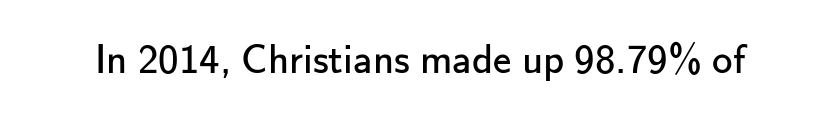
Nobody drew a line under any word here. Proportional: the letters do not fall into vertical columns. Ascenders rise straight up at ninety degrees. The line texture is even and compact thanks to regular tracking. A typesetter would label this face a sans.
